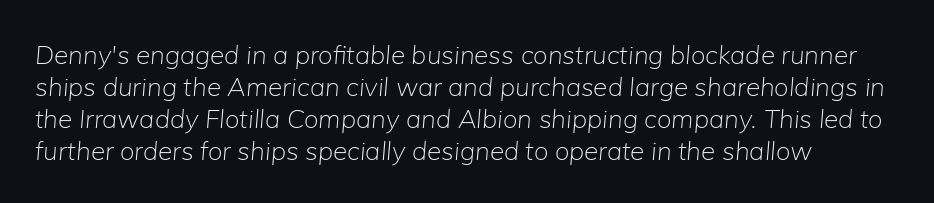
Weight: not bold — regular or lighter. A typesetter would call this zero additional tracking. In terms of posture, this sample is oblique. The specimen omits any rule beneath the text block's lines. Typeset ragged right — the left edge is the straight one.
